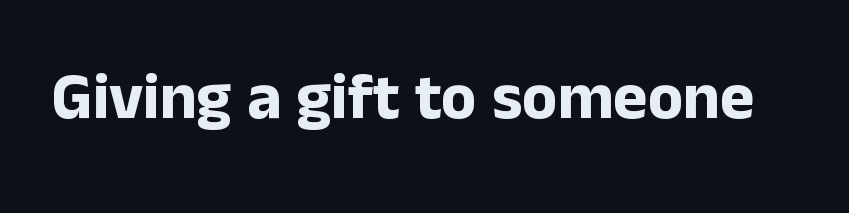
The image shows 65 px bold sans-serif type, upright; set normal letter spacing, not underlined; low stroke contrast and a medium x-height.
